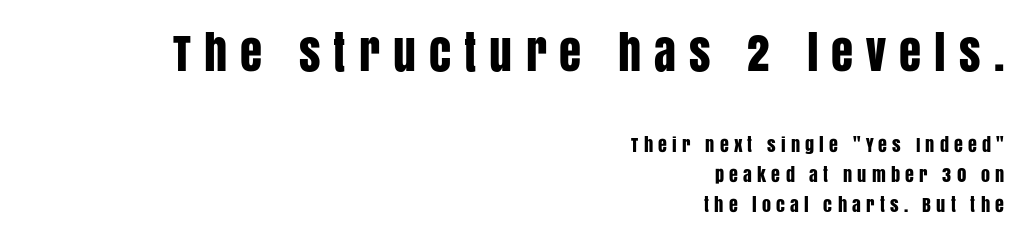
{"serif": "no", "italic": "no", "width": "condensed", "stroke_contrast": "low", "x_height": "large", "monospaced": "no", "underline": "no", "align": "right", "line_spacing": "normal", "line_spacing_ratio": 1.68, "letter_spacing": "wide", "letter_spacing_em": 0.29, "larger_block": "first", "size_ratio": 2.5, "glyph_px": 45}
